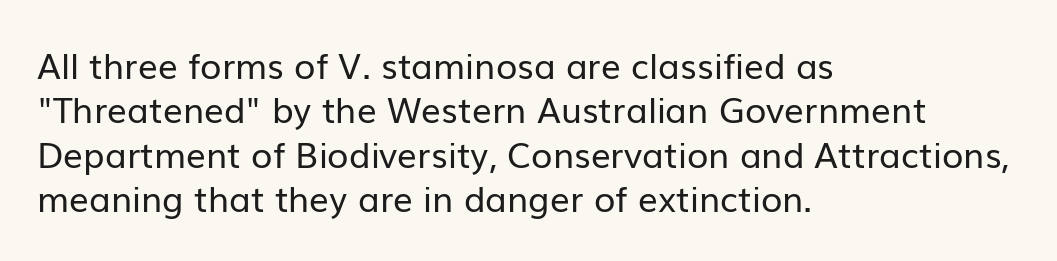
Q: Is the text bold? A: No.
Q: Is the text italic (slanted)? A: No, it is upright.
Q: Is the typeface a serif or a sans-serif typeface? A: Sans-serif.
Q: Is the text underlined? A: No.
Q: How is the paragraph aligned? A: Left-aligned.
Q: Is the spacing between letters normal or unusually wide? A: Normal.
Q: Is the spacing between lines tight, normal or loose? A: Normal.
Q: Width (condensed, normal, or wide)? A: Normal.
Q: Stroke contrast? A: Low.
Q: x-height? A: Medium.
Q: Monospaced? A: No.
